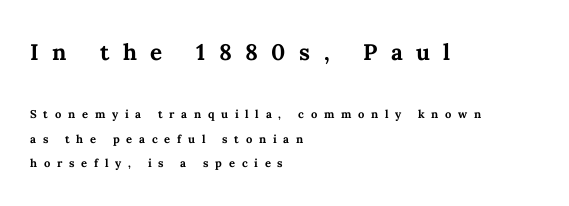
The image shows 30 px semibold type, upright; set left-aligned, normal line spacing (1.64x), unusually wide letter spacing (+0.45 em), not underlined; the first (top) block is 2.0x larger; medium stroke contrast and a medium x-height.
